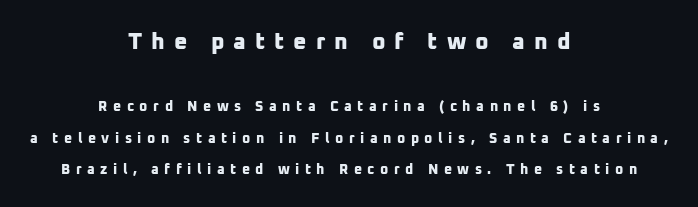
Larger block? The one above; the one below is distinctly smaller. Bold? Absolutely — the strokes are thick and heavy. Letter spacing: wide. Successive baselines arrive slowly, with a big drop between each. Compared with a flush-left layout, this one balances lines on the center instead. The glyphs are unaccompanied by any horizontal stroke below them.
